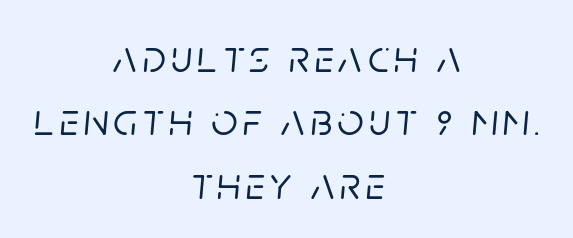
The passage shown is not underscored anywhere. The line-height multiplier appears to be the usual default. A typesetter would call this proportional, since set widths differ per character. These lines are centered, leaving both edges ragged. This is oblique type, the kind used for emphasis or titles.
